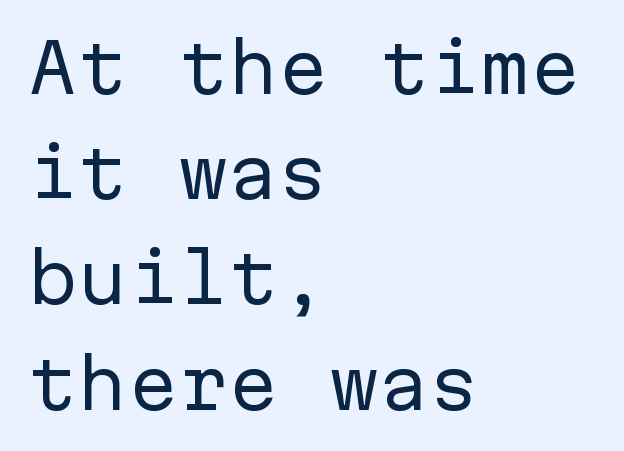
The image shows 67 px regular-weight sans-serif type, upright, monospaced; set left-aligned, normal line spacing (1.57x), normal letter spacing, not underlined; low stroke contrast and a medium x-height.
